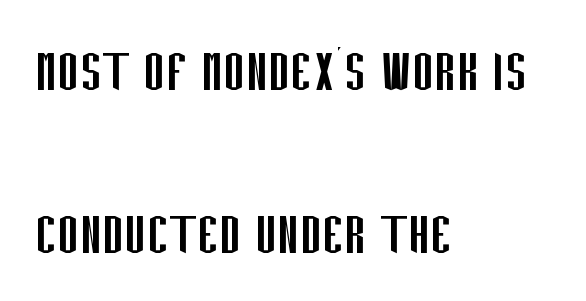
Q: Is the text bold? A: No.
Q: Is the text italic (slanted)? A: No, it is upright.
Q: Is the typeface a serif or a sans-serif typeface? A: Sans-serif.
Q: Is the text underlined? A: No.
Q: How is the paragraph aligned? A: Left-aligned.
Q: Is the spacing between letters normal or unusually wide? A: Normal.
Q: Is the spacing between lines tight, normal or loose? A: Loose.
Q: Width (condensed, normal, or wide)? A: Condensed.
Q: Stroke contrast? A: Low.
Q: x-height? A: Large.
Q: Monospaced? A: No.
